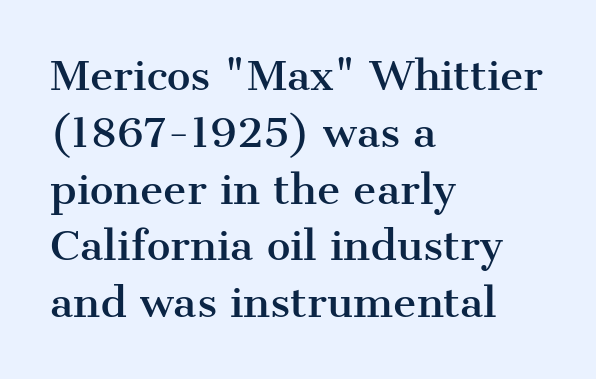
The image shows 40 px serif type, upright; set left-aligned, normal line spacing (1.42x), normal letter spacing, not underlined; medium stroke contrast and a medium x-height.
